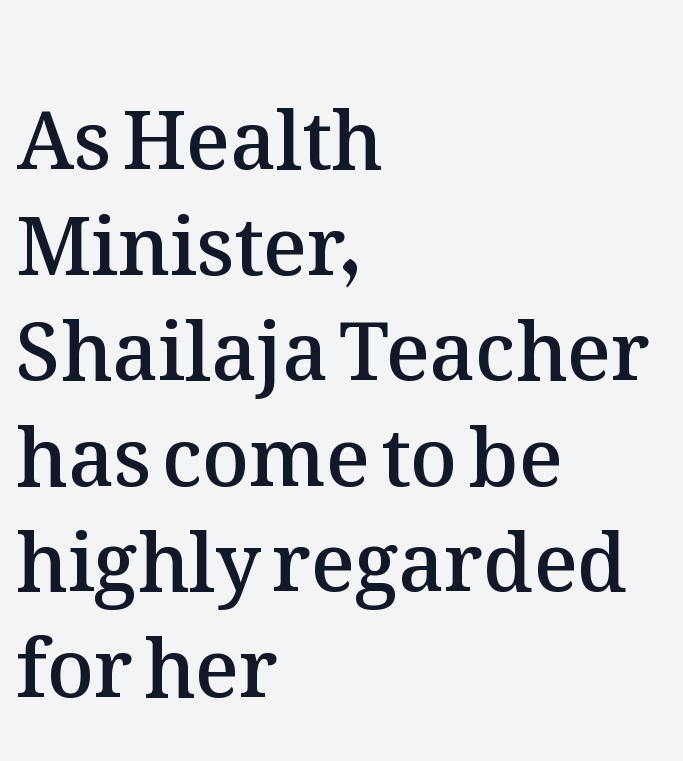
A typesetter would call this proportional, since set widths differ per character. Reading down the block, your eye returns to a fixed left position each line. The strokes are fattened partway — semibold, not bold. A typesetter would call this leading conventional body-copy spacing. Rendered with straight, roman letterforms.
